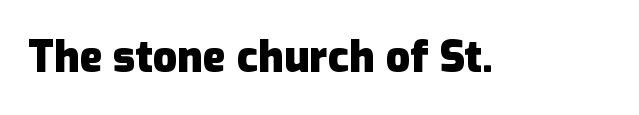
{"serif": "no", "italic": "no", "bold": "yes", "weight": "heavy", "width": "normal", "stroke_contrast": "low", "x_height": "medium", "monospaced": "no", "underline": "no", "letter_spacing": "normal", "letter_spacing_em": 0.0, "glyph_px": 43}
